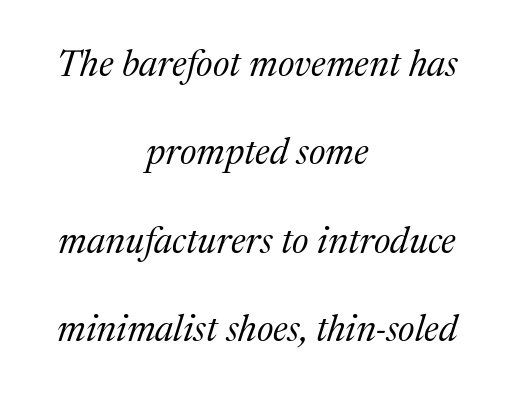
{"serif": "yes", "italic": "yes", "lean": "right", "slant_degrees": 17, "bold": "no", "weight": "regular", "width": "normal", "stroke_contrast": "medium", "x_height": "medium", "monospaced": "no", "underline": "no", "align": "center", "line_spacing": "loose", "line_spacing_ratio": 2.39, "letter_spacing": "normal", "letter_spacing_em": 0.0, "glyph_px": 37}
